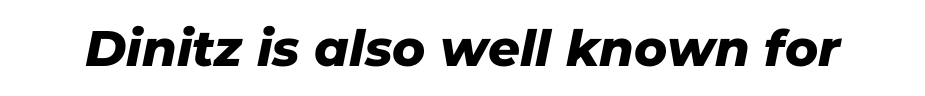
Q: Is the typeface a serif or a sans-serif typeface? A: Sans-serif.
Q: Is the text underlined? A: No.
Q: Is the spacing between letters normal or unusually wide? A: Normal.
Q: Width (condensed, normal, or wide)? A: Normal.
Q: Stroke contrast? A: Low.
Q: x-height? A: Medium.
Q: Monospaced? A: No.
